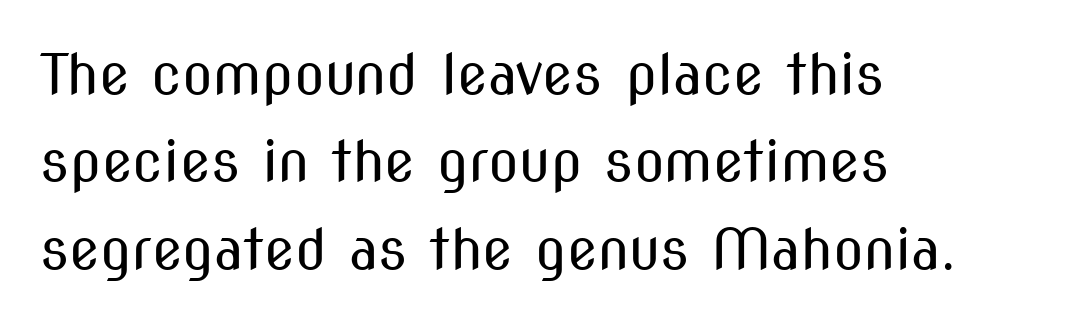
{"serif": "no", "italic": "no", "bold": "no", "weight": "regular", "width": "condensed", "stroke_contrast": "medium", "x_height": "medium", "monospaced": "no", "underline": "no", "align": "left", "line_spacing": "normal", "line_spacing_ratio": 1.56, "letter_spacing": "normal", "letter_spacing_em": 0.0, "glyph_px": 56}
